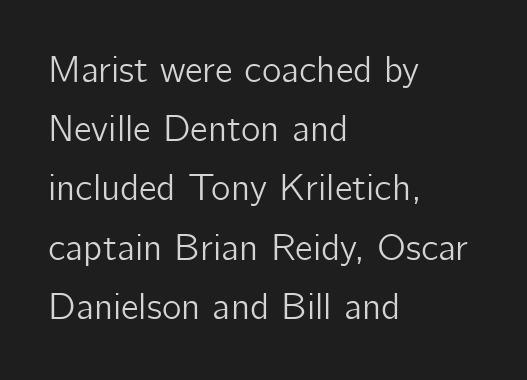
Q: Is the text italic (slanted)? A: No, it is upright.
Q: Is the typeface a serif or a sans-serif typeface? A: Sans-serif.
Q: Is the text underlined? A: No.
Q: How is the paragraph aligned? A: Left-aligned.
Q: Is the spacing between letters normal or unusually wide? A: Normal.
Q: Is the spacing between lines tight, normal or loose? A: Normal.
Q: Width (condensed, normal, or wide)? A: Normal.
Q: Stroke contrast? A: Low.
Q: x-height? A: Medium.
Q: Monospaced? A: No.
